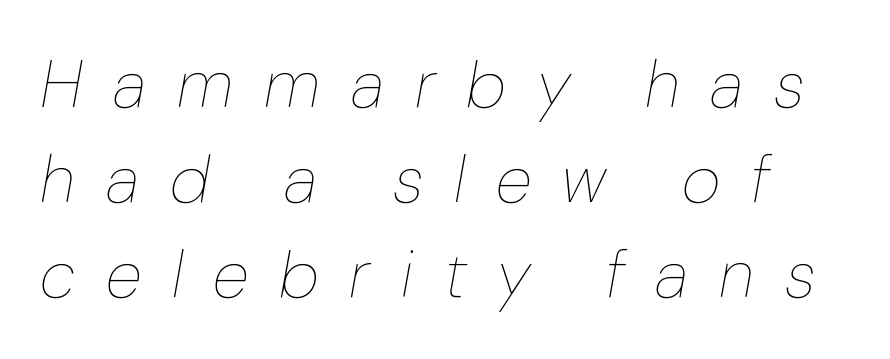
The image shows 67 px thin type, italic (leaning right); set normal line spacing (1.42x), unusually wide letter spacing (+0.46 em), not underlined; low stroke contrast and a medium x-height.
